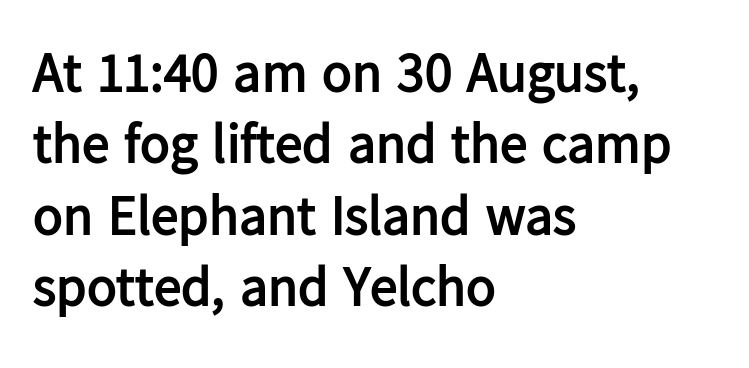
{"serif": "no", "italic": "no", "bold": "yes", "weight": "semibold", "width": "normal", "stroke_contrast": "low", "x_height": "medium", "monospaced": "no", "underline": "no", "align": "left", "line_spacing": "normal", "line_spacing_ratio": 1.3, "letter_spacing": "normal", "letter_spacing_em": 0.0, "glyph_px": 55}
